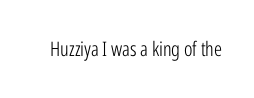
Posture: upright roman. Short note: letters normally spaced. The weight would be labelled regular, book, light, or lighter still. Lines of text with bare space underneath.
